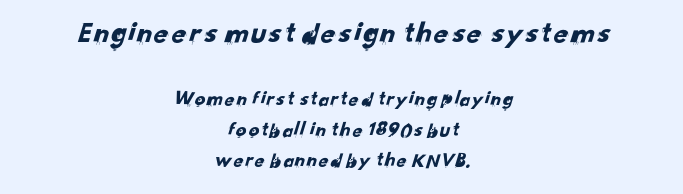
Interline gaps are of average width in this sample. Check under the words: just untouched page. To sum up the face: it is a sans, with no serifs. The passage shown has conventional tracking throughout. Note the varied advance widths — an 'i' is clearly narrower than an 'm'. A student would call this center alignment; a typographer would say set centered.
